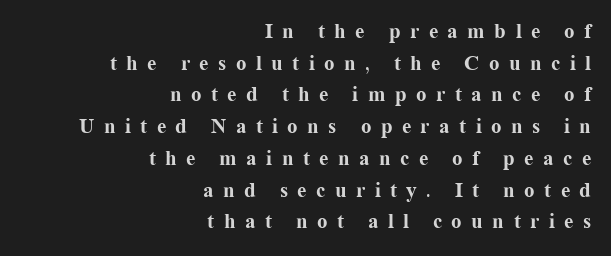
Q: Is the text bold? A: Yes.
Q: Is the text italic (slanted)? A: No, it is upright.
Q: Is the text underlined? A: No.
Q: How is the paragraph aligned? A: Right-aligned.
Q: Is the spacing between letters normal or unusually wide? A: Unusually wide.
Q: Is the spacing between lines tight, normal or loose? A: Normal.
